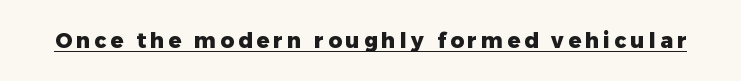
Descenders here cross a horizontal rule under the line. Its strokes are broad and dark, the hallmark of bold type. You could only call the tracking loose — the letters float apart. Characters remain perfectly vertical along every line.
